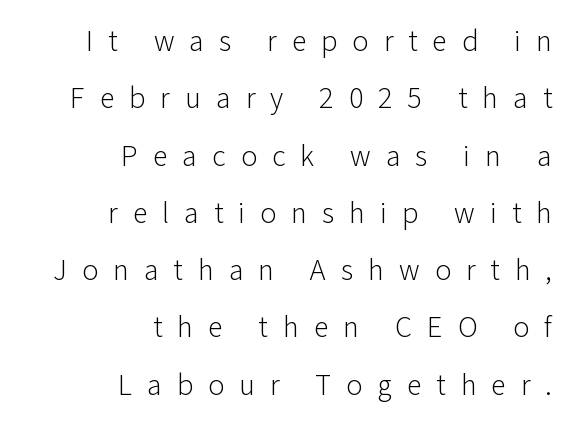
Q: Is the text bold? A: No.
Q: Is the text italic (slanted)? A: No, it is upright.
Q: Is the typeface a serif or a sans-serif typeface? A: Sans-serif.
Q: Is the text underlined? A: No.
Q: How is the paragraph aligned? A: Right-aligned.
Q: Is the spacing between letters normal or unusually wide? A: Unusually wide.
Q: Is the spacing between lines tight, normal or loose? A: Loose.
Q: Width (condensed, normal, or wide)? A: Normal.
Q: Stroke contrast? A: Low.
Q: x-height? A: Medium.
Q: Monospaced? A: No.
